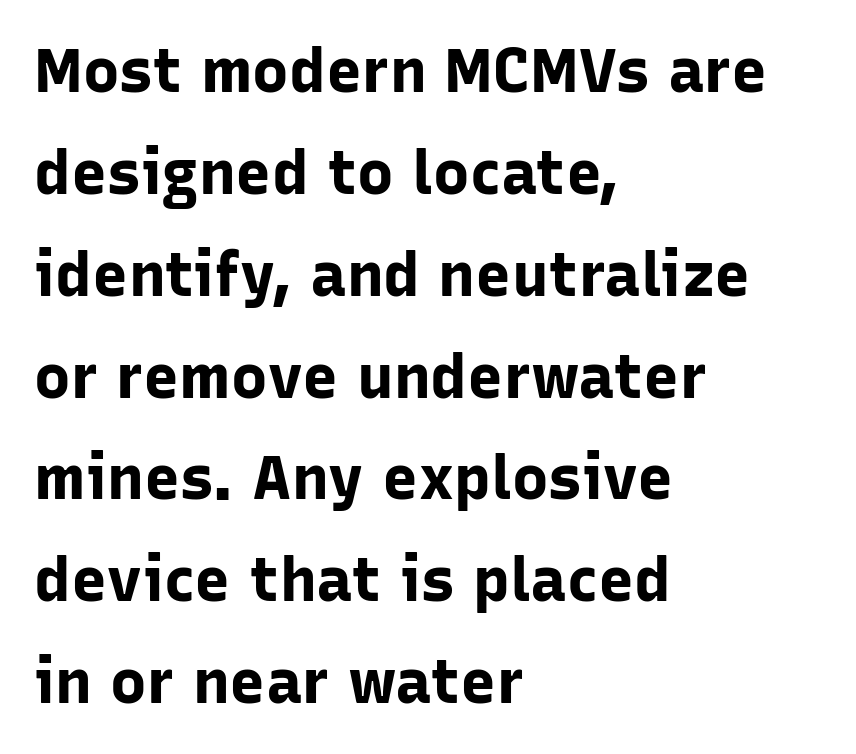
Q: Is the text bold? A: Yes.
Q: Is the text italic (slanted)? A: No, it is upright.
Q: Is the typeface a serif or a sans-serif typeface? A: Sans-serif.
Q: Is the text underlined? A: No.
Q: How is the paragraph aligned? A: Left-aligned.
Q: Is the spacing between letters normal or unusually wide? A: Normal.
Q: Is the spacing between lines tight, normal or loose? A: Normal.
Q: Width (condensed, normal, or wide)? A: Normal.
Q: Stroke contrast? A: Low.
Q: x-height? A: Medium.
Q: Monospaced? A: No.
